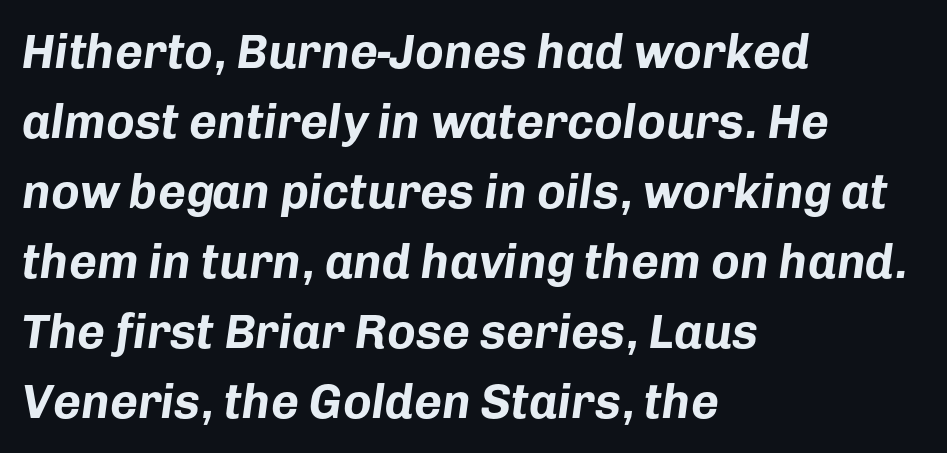
{"italic": "yes", "lean": "right", "slant_degrees": 8, "bold": "yes", "weight": "bold", "width": "normal", "stroke_contrast": "low", "x_height": "medium", "monospaced": "no", "underline": "no", "align": "left", "line_spacing": "normal", "line_spacing_ratio": 1.46, "letter_spacing": "normal", "letter_spacing_em": 0.0, "glyph_px": 48}
